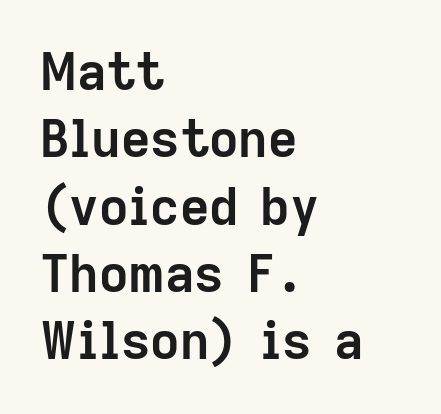
The image shows 51 px semibold sans-serif type, upright; set left-aligned, normal line spacing (1.32x), normal letter spacing, not underlined; low stroke contrast and a medium x-height.
